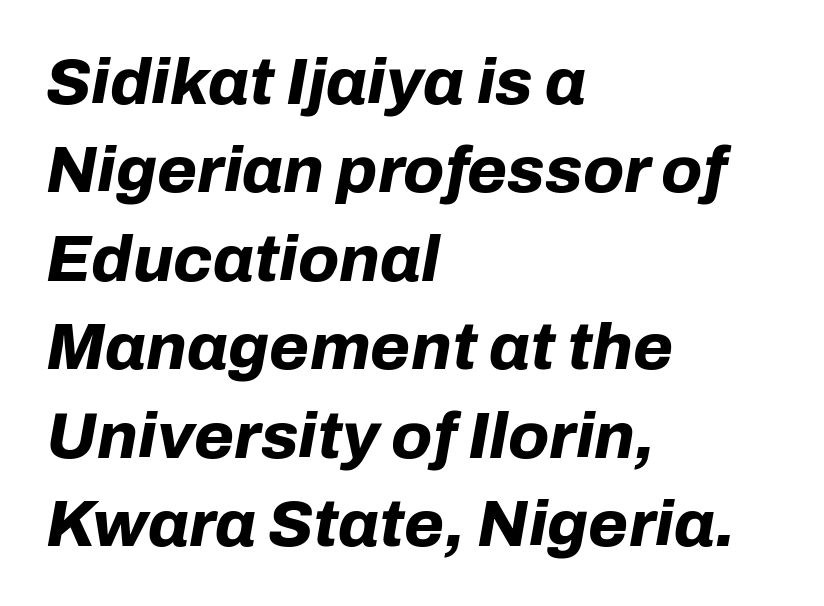
{"italic": "yes", "lean": "right", "slant_degrees": 10, "bold": "yes", "weight": "bold", "width": "normal", "stroke_contrast": "low", "x_height": "medium", "monospaced": "no", "underline": "no", "align": "left", "line_spacing": "normal", "line_spacing_ratio": 1.36, "letter_spacing": "normal", "letter_spacing_em": 0.0, "glyph_px": 65}
